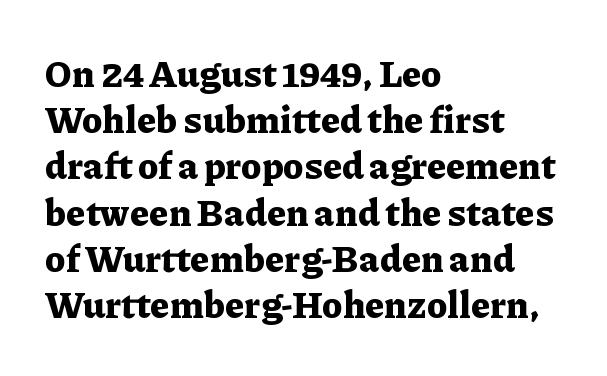
Q: Is the text bold? A: Yes.
Q: Is the text italic (slanted)? A: No, it is upright.
Q: Is the typeface a serif or a sans-serif typeface? A: Serif.
Q: Is the text underlined? A: No.
Q: How is the paragraph aligned? A: Left-aligned.
Q: Is the spacing between letters normal or unusually wide? A: Normal.
Q: Is the spacing between lines tight, normal or loose? A: Normal.
Q: Width (condensed, normal, or wide)? A: Normal.
Q: Stroke contrast? A: Low.
Q: x-height? A: Medium.
Q: Monospaced? A: No.
